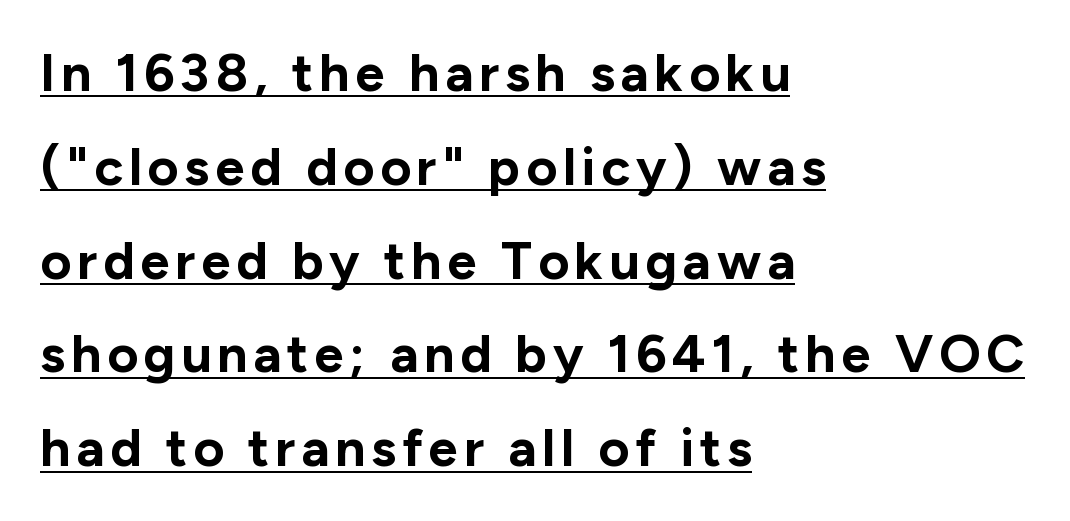
{"serif": "no", "italic": "no", "bold": "yes", "weight": "bold", "width": "normal", "stroke_contrast": "low", "x_height": "medium", "monospaced": "no", "underline": "yes", "align": "left", "line_spacing_ratio": 1.77, "glyph_px": 53}
